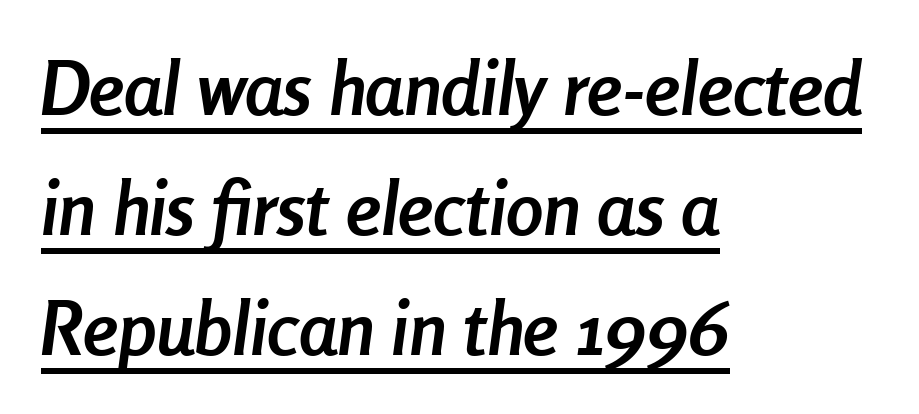
{"italic": "yes", "lean": "right", "slant_degrees": 8, "bold": "yes", "weight": "semibold", "width": "condensed", "stroke_contrast": "low", "x_height": "medium", "monospaced": "no", "underline": "yes", "align": "left", "line_spacing": "normal", "line_spacing_ratio": 1.6, "letter_spacing": "normal", "letter_spacing_em": 0.0, "glyph_px": 75}
